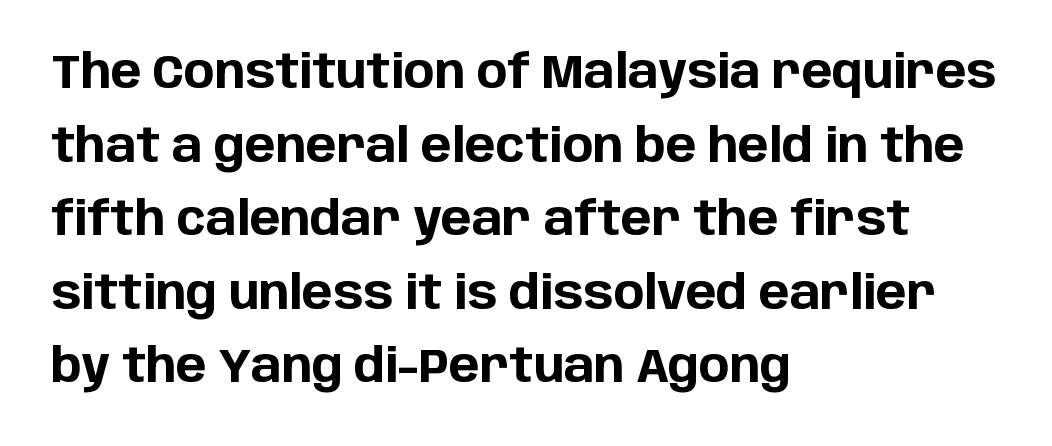
These lines carry a lot of weight — the face is fully bold. Proportional: the letters do not fall into vertical columns. A typesetter would label this face a sans. The gaps between neighbouring characters are ordinary and unremarkable.
